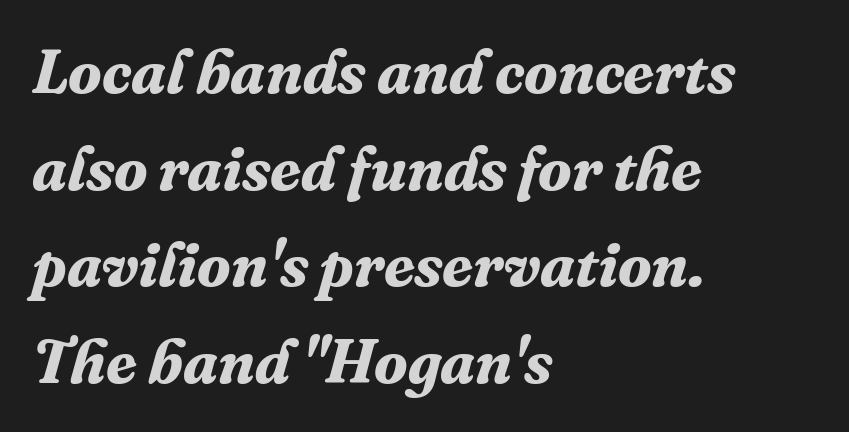
The image shows 62 px bold serif type, italic (leaning right); set left-aligned, normal line spacing (1.56x), normal letter spacing, not underlined; medium stroke contrast and a medium x-height.
